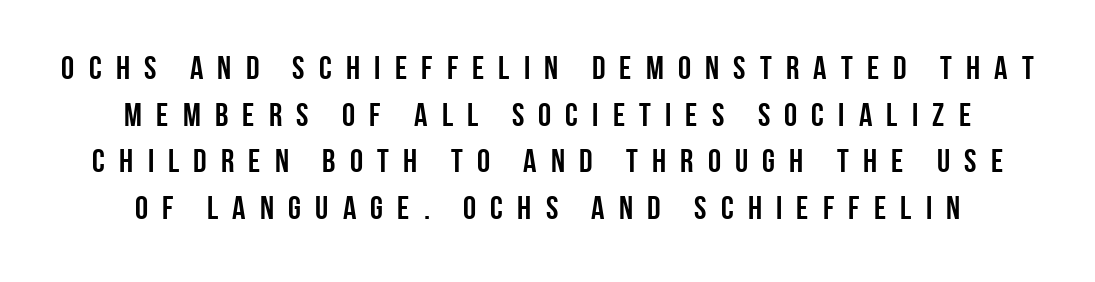
Q: Is the text bold? A: Yes.
Q: Is the text italic (slanted)? A: No, it is upright.
Q: Is the typeface a serif or a sans-serif typeface? A: Sans-serif.
Q: Is the text underlined? A: No.
Q: Is the spacing between letters normal or unusually wide? A: Unusually wide.
Q: Is the spacing between lines tight, normal or loose? A: Normal.
Q: Width (condensed, normal, or wide)? A: Condensed.
Q: Stroke contrast? A: Low.
Q: x-height? A: Large.
Q: Monospaced? A: No.
